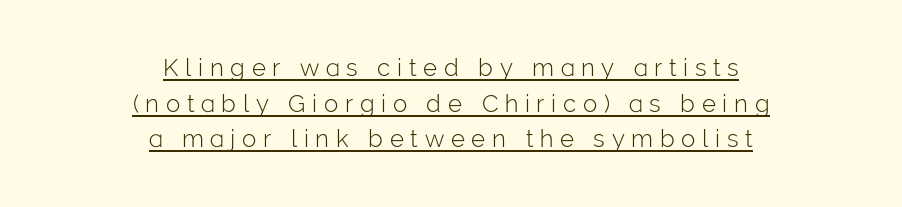
Honestly, the underline is the first thing you notice here. One glance says typical: line gaps are just what's usual. Nothing heavy about these letters — not bold at all. These lines stack symmetrically, like a column narrowing and widening about its center. Characters remain perfectly vertical along every line.
